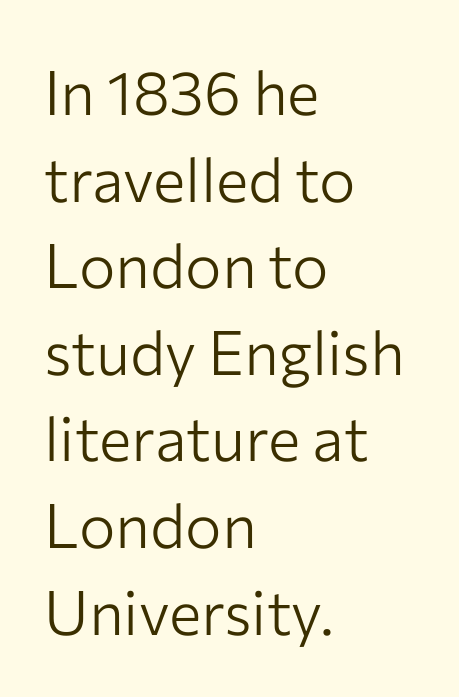
Q: Is the text bold? A: No.
Q: Is the text italic (slanted)? A: No, it is upright.
Q: Is the typeface a serif or a sans-serif typeface? A: Sans-serif.
Q: Is the text underlined? A: No.
Q: How is the paragraph aligned? A: Left-aligned.
Q: Is the spacing between letters normal or unusually wide? A: Normal.
Q: Is the spacing between lines tight, normal or loose? A: Normal.
Q: Width (condensed, normal, or wide)? A: Normal.
Q: Stroke contrast? A: Low.
Q: x-height? A: Medium.
Q: Monospaced? A: No.
